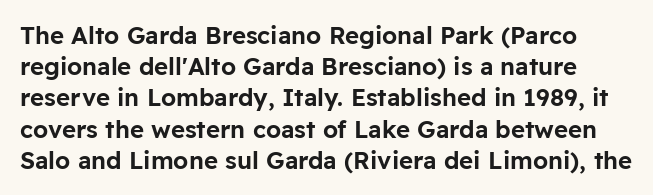
No extra tracking has been applied to these lines. This block has exactly the height ordinary leading produces. The axis of the letterforms is exactly vertical. Descenders hang freely into open space.
